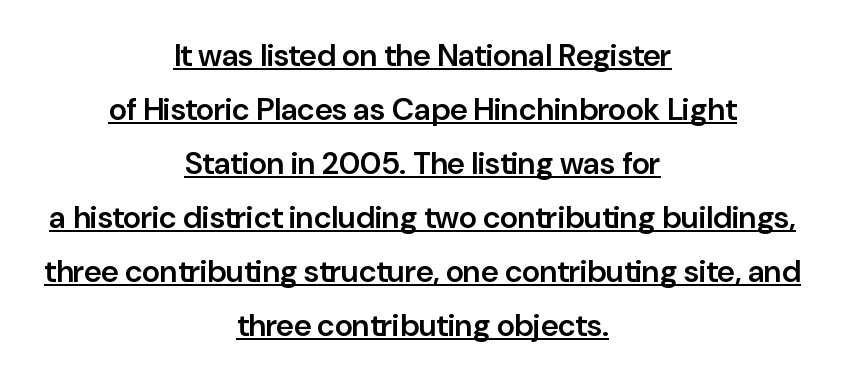
Q: Is the text bold? A: Semi-bold.
Q: Is the text italic (slanted)? A: No, it is upright.
Q: Is the typeface a serif or a sans-serif typeface? A: Sans-serif.
Q: Is the text underlined? A: Yes.
Q: How is the paragraph aligned? A: Centered.
Q: Is the spacing between letters normal or unusually wide? A: Normal.
Q: Width (condensed, normal, or wide)? A: Normal.
Q: Stroke contrast? A: Low.
Q: x-height? A: Medium.
Q: Monospaced? A: No.
